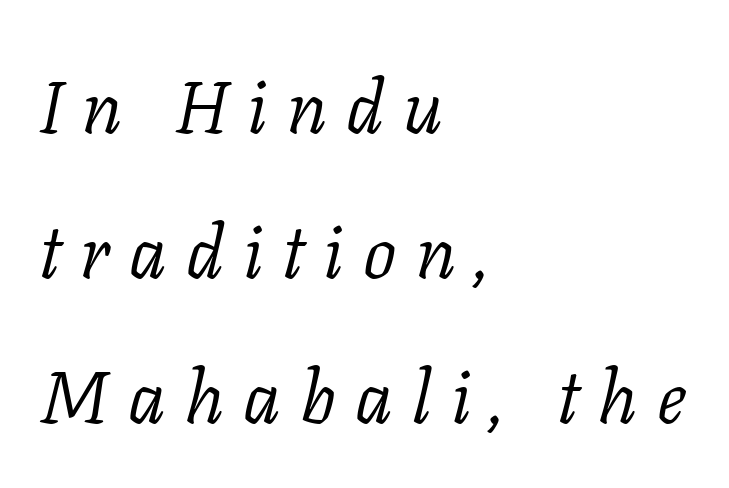
The image shows 74 px light serif type, italic (leaning right); set left-aligned, loose line spacing (1.96x), unusually wide letter spacing (+0.26 em), not underlined; low stroke contrast and a medium x-height.
